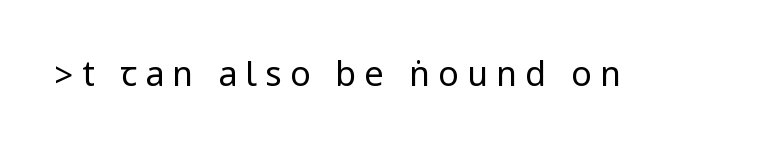
{"serif": "no", "italic": "no", "bold": "no", "weight": "regular", "width": "condensed", "stroke_contrast": "low", "underline": "no", "letter_spacing": "wide", "letter_spacing_em": 0.24, "glyph_px": 34}
